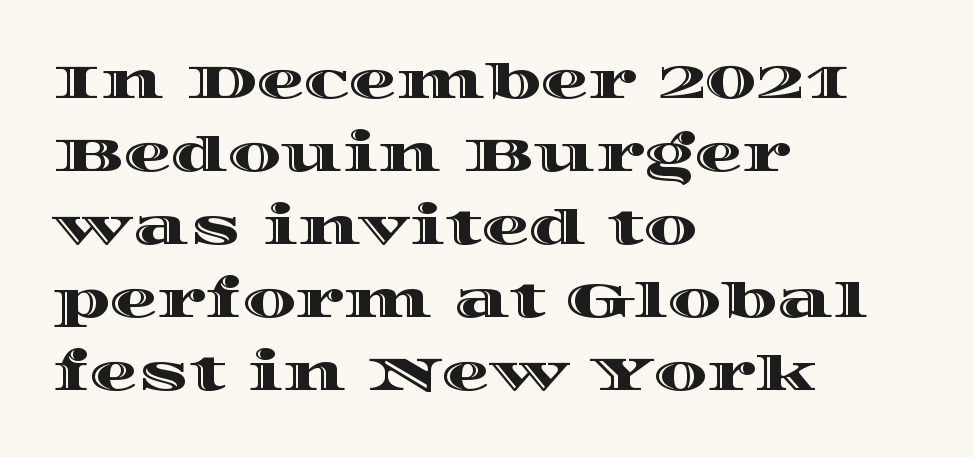
{"italic": "no", "width": "wide", "x_height": "large", "monospaced": "no", "underline": "no", "align": "left", "line_spacing": "normal", "line_spacing_ratio": 1.52, "letter_spacing": "normal", "letter_spacing_em": 0.0, "glyph_px": 48}
